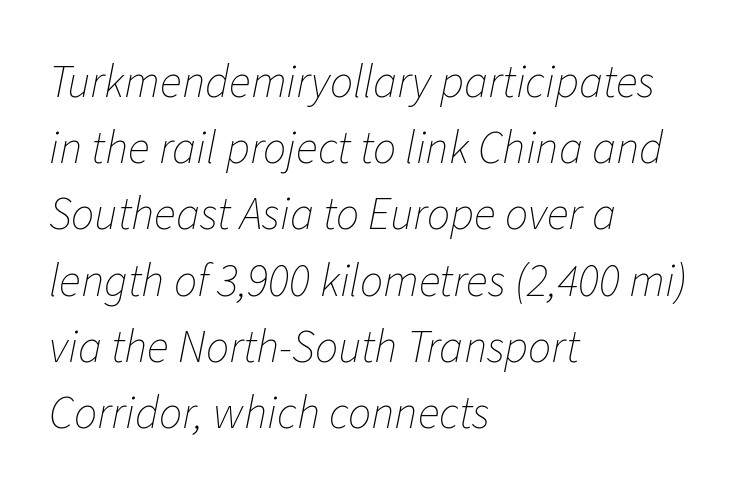
The image shows 46 px thin type, italic (leaning right); set left-aligned, normal line spacing (1.44x), normal letter spacing, not underlined; low stroke contrast and a medium x-height.
